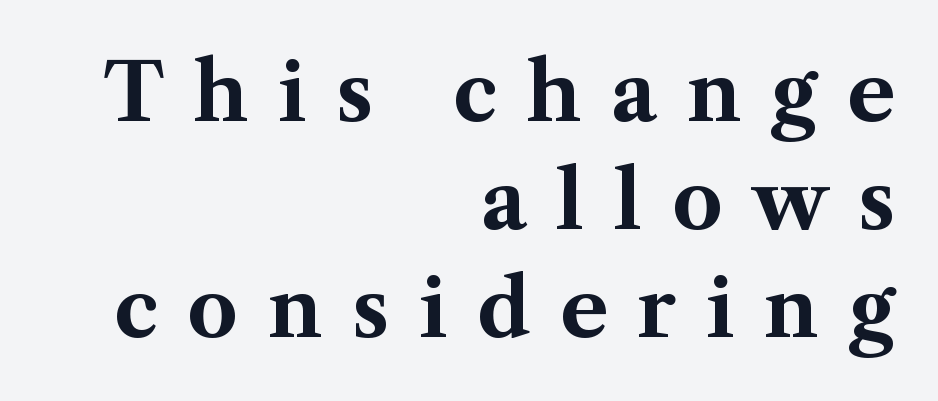
Q: Is the text bold? A: Yes.
Q: Is the text italic (slanted)? A: No, it is upright.
Q: Is the typeface a serif or a sans-serif typeface? A: Serif.
Q: Is the text underlined? A: No.
Q: How is the paragraph aligned? A: Right-aligned.
Q: Is the spacing between letters normal or unusually wide? A: Unusually wide.
Q: Is the spacing between lines tight, normal or loose? A: Normal.
Q: Width (condensed, normal, or wide)? A: Normal.
Q: Stroke contrast? A: Medium.
Q: x-height? A: Medium.
Q: Monospaced? A: No.
